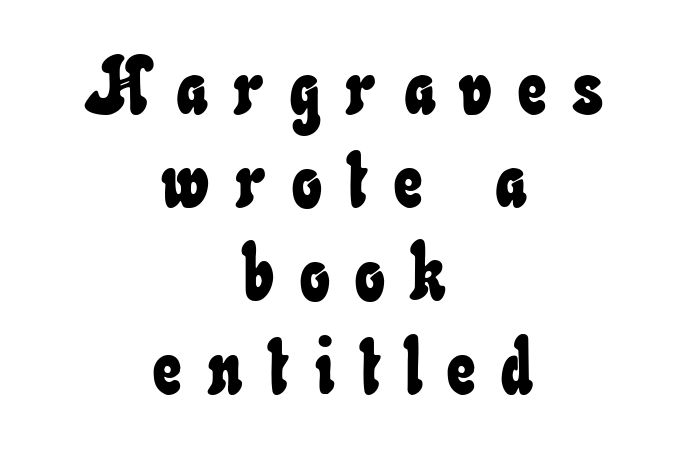
There is plenty of visible air inserted between adjacent glyphs. The paragraph shown floats in the horizontal middle. Is this a fixed-width face? No — the glyphs have proportional, varying widths. The words here are not underlined.
